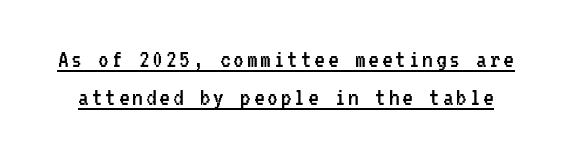
The image shows 27 px text type, upright; set normal line spacing (1.4x), underlined.
